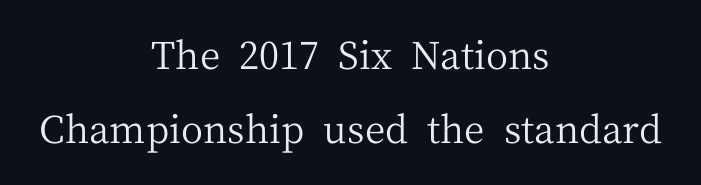
The image shows 38 px regular-weight serif type, upright; set centered, loose line spacing (1.94x), normal letter spacing, not underlined; medium stroke contrast and a medium x-height.
